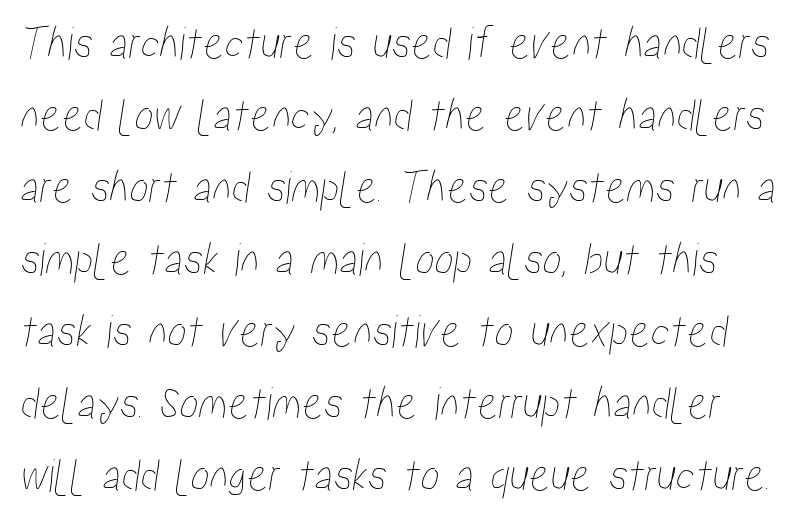
The image shows 48 px condensed type; set normal line spacing (1.5x), normal letter spacing, not underlined; low stroke contrast and a medium x-height.
